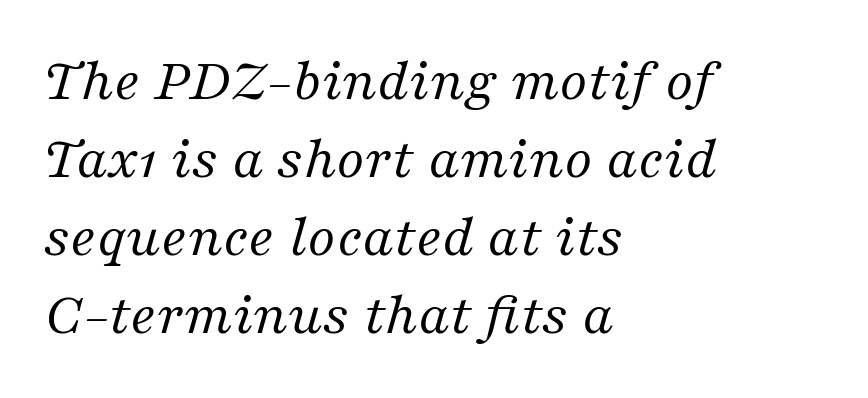
{"serif": "yes", "italic": "yes", "lean": "right", "slant_degrees": 16, "bold": "no", "weight": "regular", "width": "normal", "stroke_contrast": "medium", "x_height": "medium", "monospaced": "no", "underline": "no", "align": "left", "line_spacing": "normal", "line_spacing_ratio": 1.28, "letter_spacing": "normal", "letter_spacing_em": 0.0, "glyph_px": 61}
